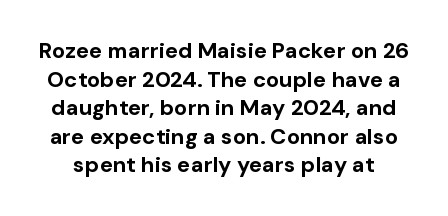
Q: Is the text bold? A: Yes.
Q: Is the text italic (slanted)? A: No, it is upright.
Q: Is the text underlined? A: No.
Q: Is the spacing between letters normal or unusually wide? A: Normal.
Q: Is the spacing between lines tight, normal or loose? A: Normal.
